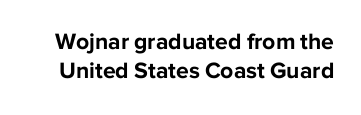
{"italic": "no", "bold": "yes", "underline": "no", "line_spacing_ratio": 1.24, "letter_spacing": "normal", "letter_spacing_em": 0.0, "glyph_px": 23}
